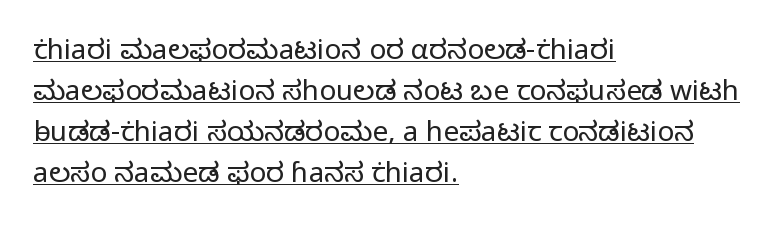
The image shows 28 px light sans-serif type, upright; set left-aligned, normal line spacing (1.47x), normal letter spacing, underlined; low stroke contrast and a medium x-height.
